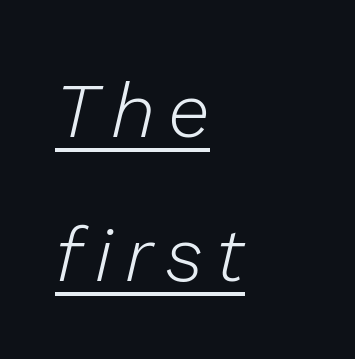
The image shows 76 px light type, italic (leaning right); set left-aligned, loose line spacing (1.9x), underlined; low stroke contrast and a medium x-height.
